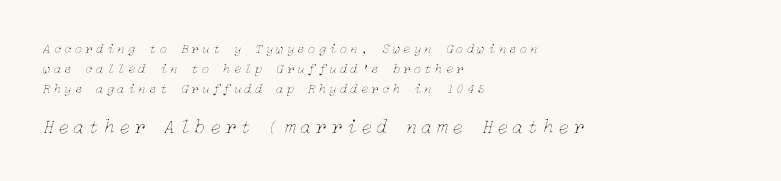
{"italic": "yes", "lean": "right", "slant_degrees": 15, "bold": "no", "underline": "no", "align": "left", "line_spacing": "normal", "line_spacing_ratio": 1.42, "letter_spacing": "wide", "letter_spacing_em": 0.21, "larger_block": "second", "size_ratio": 1.43, "glyph_px": 20}
